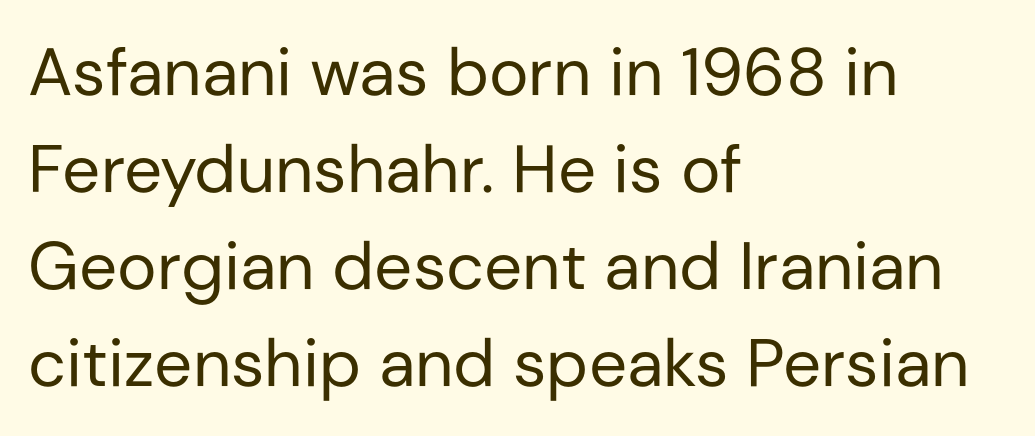
The image shows 67 px regular-weight sans-serif type, upright; set left-aligned, normal line spacing (1.45x), normal letter spacing, not underlined; low stroke contrast and a medium x-height.
